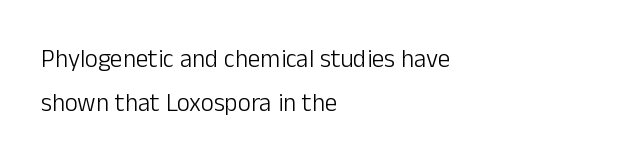
The image shows 25 px text type, upright; set left-aligned, line spacing 1.77x, normal letter spacing, not underlined.
